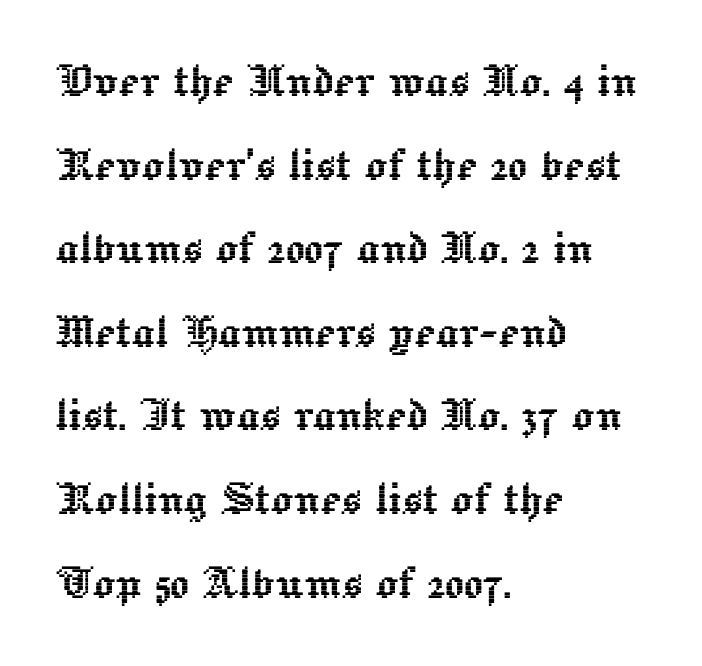
The image shows 55 px text type, upright; set left-aligned, normal line spacing (1.52x), normal letter spacing, not underlined; a medium x-height.
